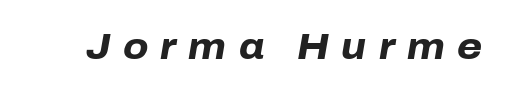
Each word looks stretched out because of the extra space between its letters. This sample uses an oblique cut, with every glyph tilted off the vertical. The font is running at its bold setting. The letters advance in unequal steps, a hallmark of proportional type. The passage shown is not underscored anywhere.
